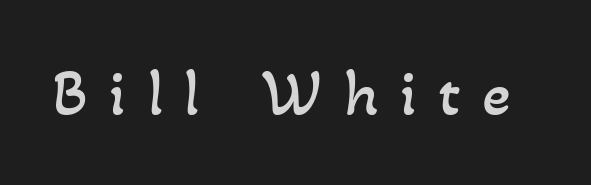
{"bold": "no", "weight": "regular", "width": "normal", "stroke_contrast": "low", "x_height": "small", "monospaced": "no", "underline": "no", "letter_spacing": "wide", "letter_spacing_em": 0.32, "glyph_px": 67}
